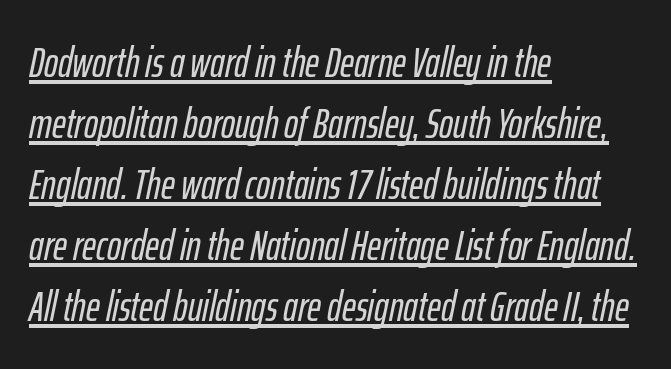
The image shows 42 px condensed type, italic (leaning right); set left-aligned, normal line spacing (1.45x), normal letter spacing, underlined; low stroke contrast and a medium x-height.
